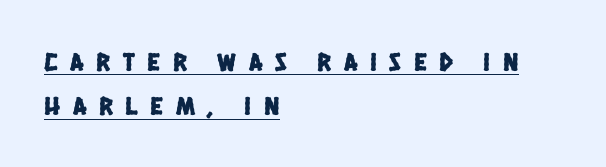
{"underline": "yes", "align": "left", "line_spacing": "normal", "line_spacing_ratio": 1.7, "letter_spacing": "wide", "letter_spacing_em": 0.49, "glyph_px": 26}
